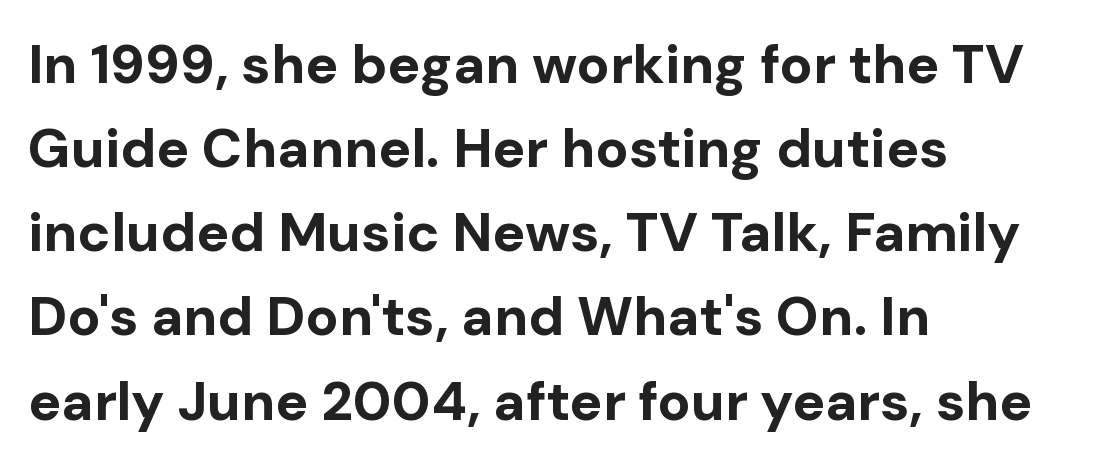
{"serif": "no", "italic": "no", "bold": "yes", "weight": "bold", "width": "normal", "stroke_contrast": "low", "x_height": "medium", "monospaced": "no", "underline": "no", "align": "left", "line_spacing": "normal", "line_spacing_ratio": 1.53, "letter_spacing": "normal", "letter_spacing_em": 0.0, "glyph_px": 55}
